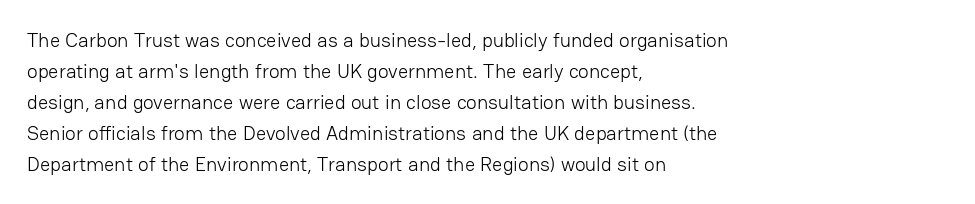
Q: Is the text bold? A: No.
Q: Is the text italic (slanted)? A: No, it is upright.
Q: Is the text underlined? A: No.
Q: How is the paragraph aligned? A: Left-aligned.
Q: Is the spacing between letters normal or unusually wide? A: Normal.
Q: Is the spacing between lines tight, normal or loose? A: Normal.
